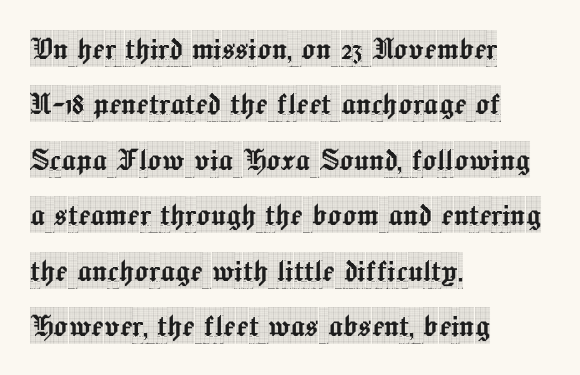
Q: Is the text italic (slanted)? A: No, it is upright.
Q: Is the typeface a serif or a sans-serif typeface? A: Serif.
Q: Is the text underlined? A: No.
Q: How is the paragraph aligned? A: Left-aligned.
Q: Is the spacing between letters normal or unusually wide? A: Normal.
Q: Is the spacing between lines tight, normal or loose? A: Normal.
Q: Width (condensed, normal, or wide)? A: Condensed.
Q: x-height? A: Large.
Q: Monospaced? A: No.
